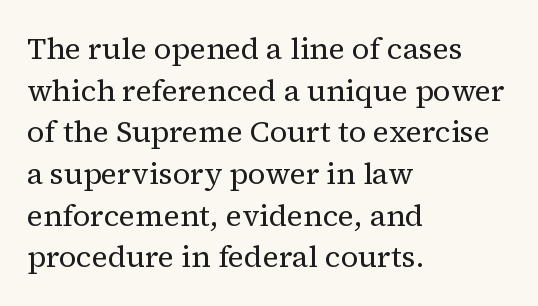
The image shows 30 px regular-weight serif type, upright; set left-aligned, normal line spacing (1.39x), normal letter spacing, not underlined; medium stroke contrast and a medium x-height.
